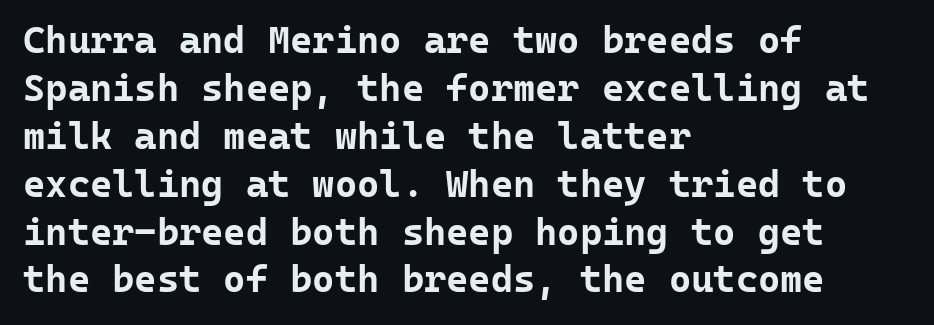
{"serif": "no", "italic": "no", "bold": "yes", "weight": "bold", "width": "normal", "stroke_contrast": "low", "x_height": "medium", "monospaced": "yes", "underline": "no", "align": "left", "line_spacing": "normal", "line_spacing_ratio": 1.26, "letter_spacing": "normal", "letter_spacing_em": 0.0, "glyph_px": 38}
